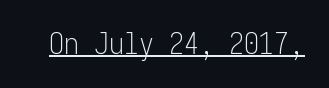
The rendering uses typewriter-style spacing with identical character cells. The words here are underlined. The font is comparable to plain body text, perhaps lighter. This sample uses an upright cut, with every glyph sitting square on the baseline.
